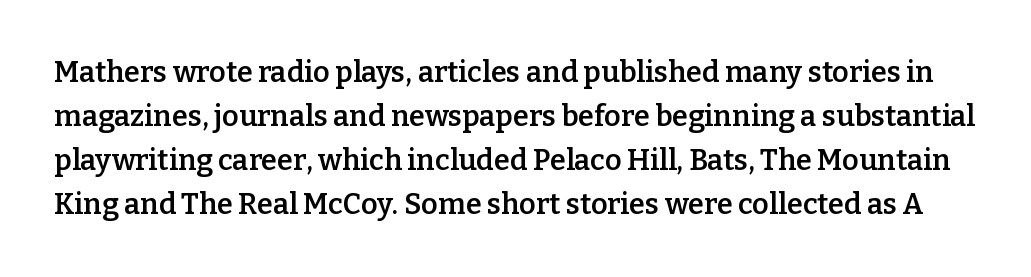
{"serif": "yes", "italic": "no", "bold": "semi", "weight": "semibold", "width": "normal", "stroke_contrast": "low", "x_height": "medium", "monospaced": "no", "underline": "no", "line_spacing": "normal", "line_spacing_ratio": 1.52, "letter_spacing": "normal", "letter_spacing_em": 0.0, "glyph_px": 29}
